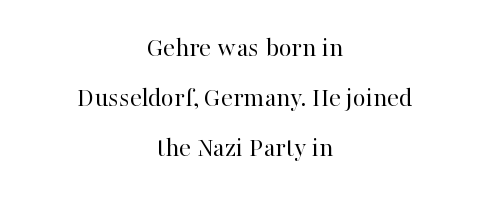
The image shows 28 px regular-weight serif type, upright; set centered, line spacing 1.79x, normal letter spacing, not underlined; high stroke contrast and a medium x-height.
